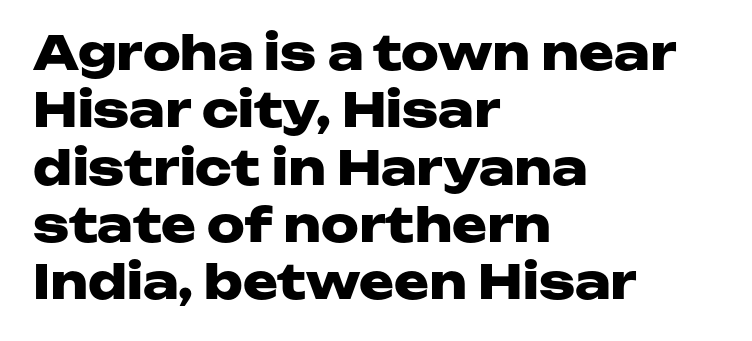
The image shows 47 px heavy, wide sans-serif type, upright; set left-aligned, line spacing 1.22x, normal letter spacing, not underlined; low stroke contrast and a medium x-height.
